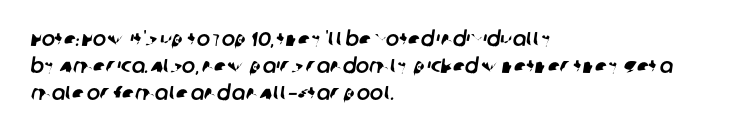
Summary of vertical rhythm: regular, with standard interline spacing. Descender tails drop into unmarked territory. The horizontal fit of the characters is conventional and even. Leftover space on each line is placed entirely after the last word.
